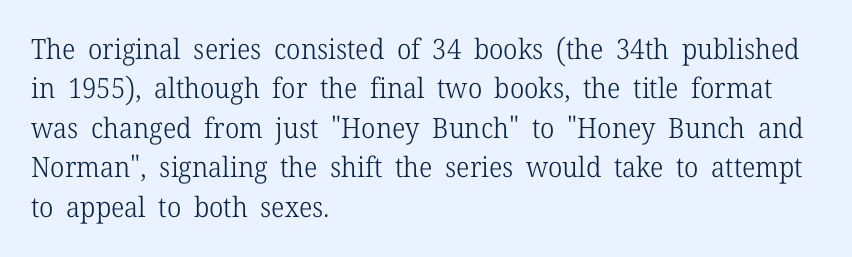
The image shows 28 px light serif type, upright; set left-aligned, normal line spacing (1.41x), normal letter spacing, not underlined; low stroke contrast and a medium x-height.
